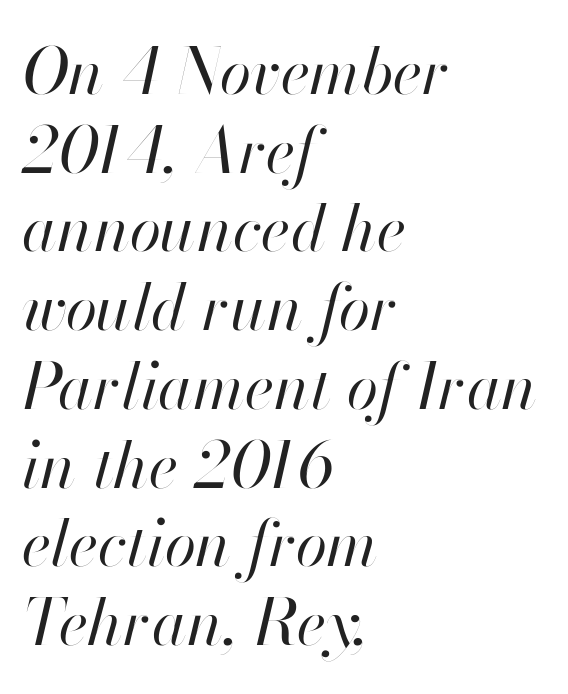
This is oblique type, the kind used for emphasis or titles. The lines are quadded left. The letterforms sit shoulder to shoulder at normal distance. The foot of each line stays bare and open. You could not count columns in this text — the font is proportionally spaced.
